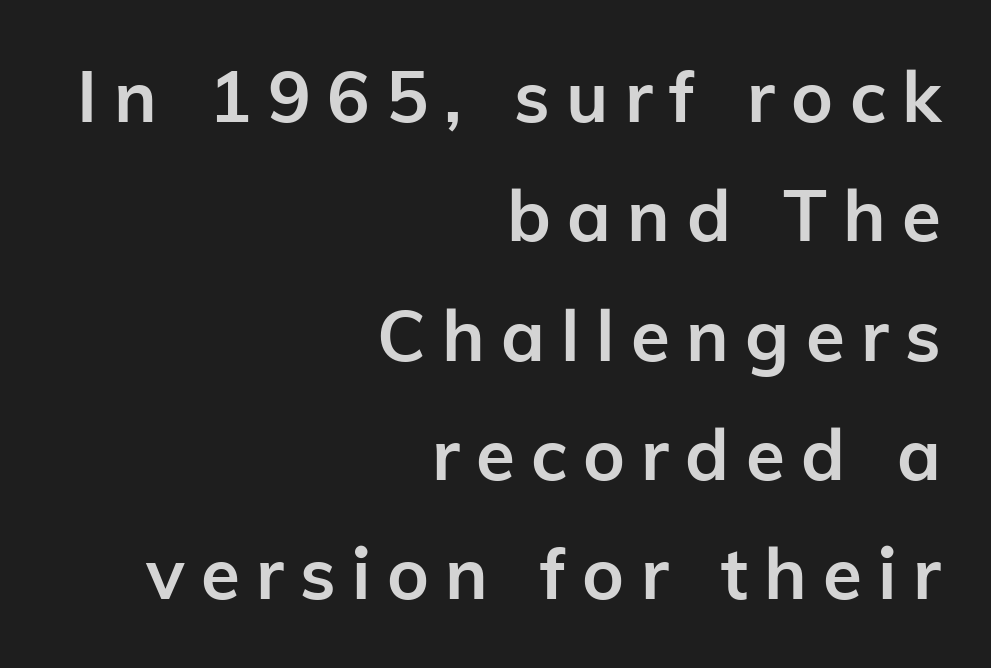
Q: Is the text bold? A: Yes.
Q: Is the text italic (slanted)? A: No, it is upright.
Q: Is the typeface a serif or a sans-serif typeface? A: Sans-serif.
Q: Is the text underlined? A: No.
Q: How is the paragraph aligned? A: Right-aligned.
Q: Is the spacing between letters normal or unusually wide? A: Unusually wide.
Q: Is the spacing between lines tight, normal or loose? A: Normal.
Q: Width (condensed, normal, or wide)? A: Normal.
Q: Stroke contrast? A: Low.
Q: x-height? A: Medium.
Q: Monospaced? A: No.
